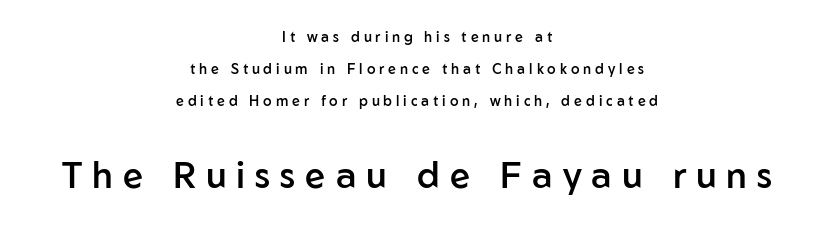
This is moderately heavy type, rendered in semibold. One-word summary of the alignment: center. The letters stand upright; this is a roman face. Note: smaller setting up top, larger setting below. A clean baseline with only descenders dipping below it. These lines have a slow, spaced-out rhythm from letter to letter.
